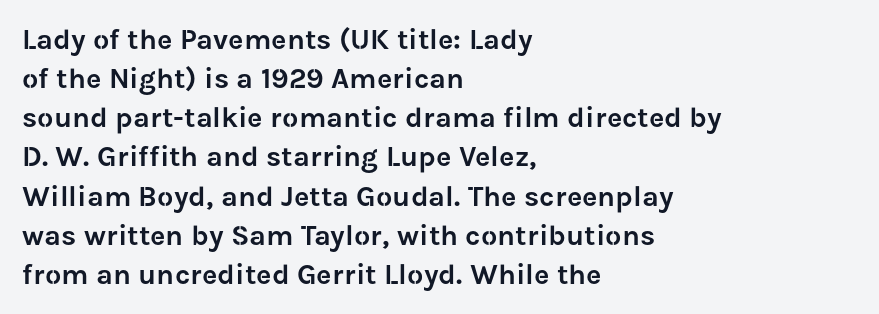
The image shows 29 px sans-serif type, upright; set left-aligned, normal line spacing (1.35x), normal letter spacing, not underlined; low stroke contrast and a medium x-height.
